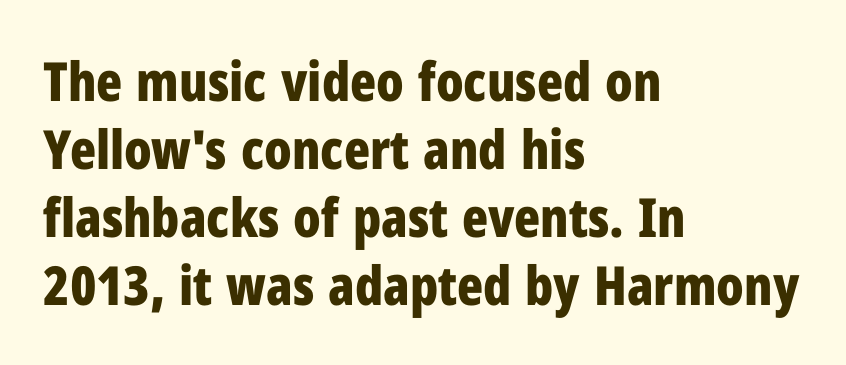
Chunky letters — that's bold for sure. Left-aligned paragraph, ragged on the right. Rendered with straight, roman letterforms. Quick note: underline off. Proportional: the letters do not fall into vertical columns.
